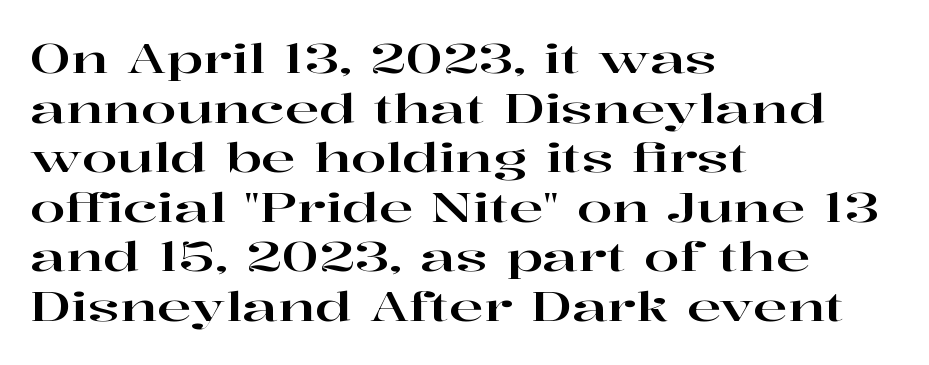
Q: Is the text italic (slanted)? A: No, it is upright.
Q: Is the typeface a serif or a sans-serif typeface? A: Serif.
Q: Is the text underlined? A: No.
Q: How is the paragraph aligned? A: Left-aligned.
Q: Is the spacing between letters normal or unusually wide? A: Normal.
Q: Width (condensed, normal, or wide)? A: Wide.
Q: Stroke contrast? A: High.
Q: x-height? A: Medium.
Q: Monospaced? A: No.
